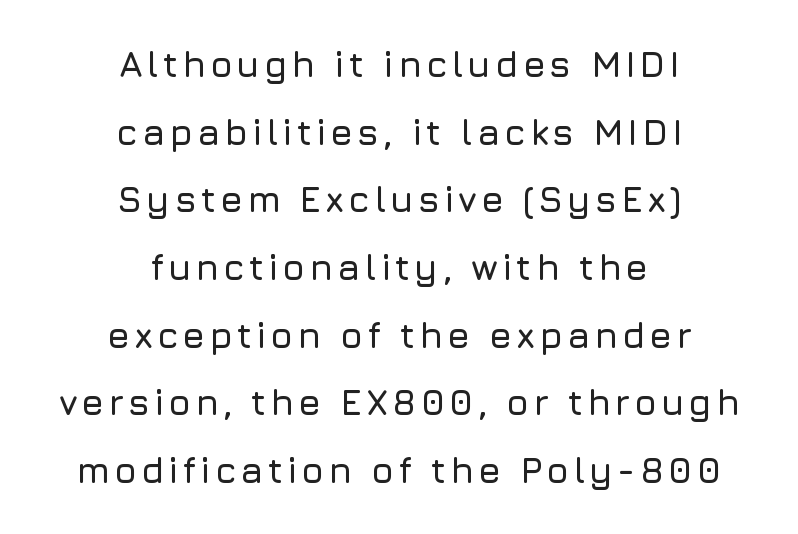
Q: Is the text italic (slanted)? A: No, it is upright.
Q: Is the typeface a serif or a sans-serif typeface? A: Sans-serif.
Q: Is the text underlined? A: No.
Q: How is the paragraph aligned? A: Centered.
Q: Width (condensed, normal, or wide)? A: Normal.
Q: Stroke contrast? A: Low.
Q: x-height? A: Medium.
Q: Monospaced? A: No.
